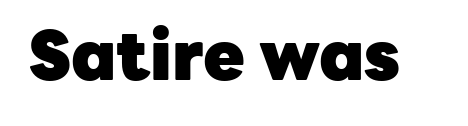
Q: Is the text bold? A: Yes.
Q: Is the text italic (slanted)? A: No, it is upright.
Q: Is the typeface a serif or a sans-serif typeface? A: Sans-serif.
Q: Is the text underlined? A: No.
Q: Is the spacing between letters normal or unusually wide? A: Normal.
Q: Width (condensed, normal, or wide)? A: Normal.
Q: Stroke contrast? A: Low.
Q: x-height? A: Medium.
Q: Monospaced? A: No.
